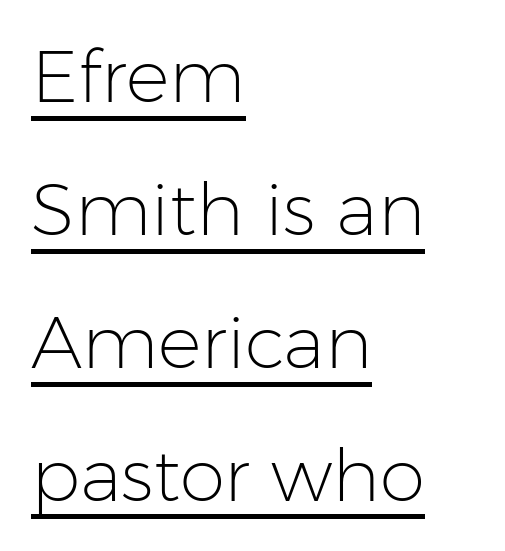
Q: Is the text bold? A: No.
Q: Is the text italic (slanted)? A: No, it is upright.
Q: Is the typeface a serif or a sans-serif typeface? A: Sans-serif.
Q: Is the text underlined? A: Yes.
Q: How is the paragraph aligned? A: Left-aligned.
Q: Is the spacing between letters normal or unusually wide? A: Normal.
Q: Width (condensed, normal, or wide)? A: Normal.
Q: Stroke contrast? A: Low.
Q: x-height? A: Medium.
Q: Monospaced? A: No.
